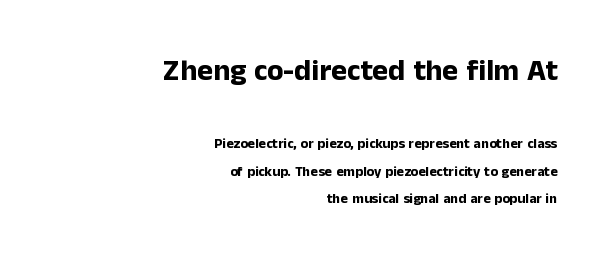
In terms of letterform style, serifs are entirely absent. Words float on clear page, feet unadorned. Varying glyph widths throughout — classic text-font behaviour. How would I describe the line gaps? Wide and relaxed.
